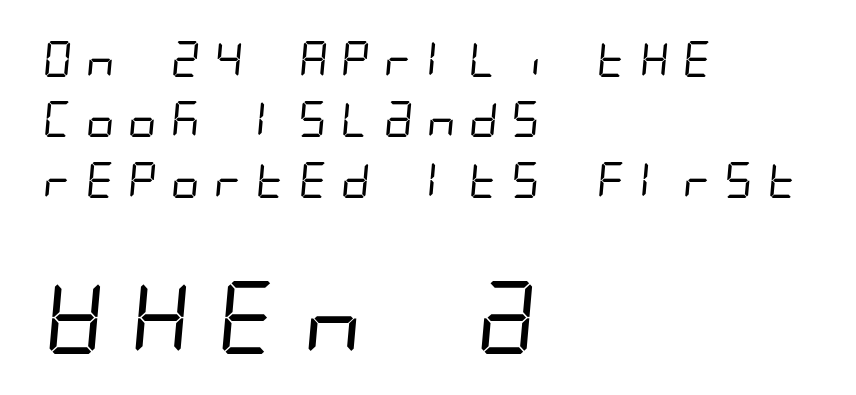
This sample uses expanded letter spacing, leaving extra air between glyphs. Scale increases going downward across the two blocks. Line starts are locked; line ends wander. How would I describe the line gaps? Plain and ordinary. Underlining? Definitely not there.
